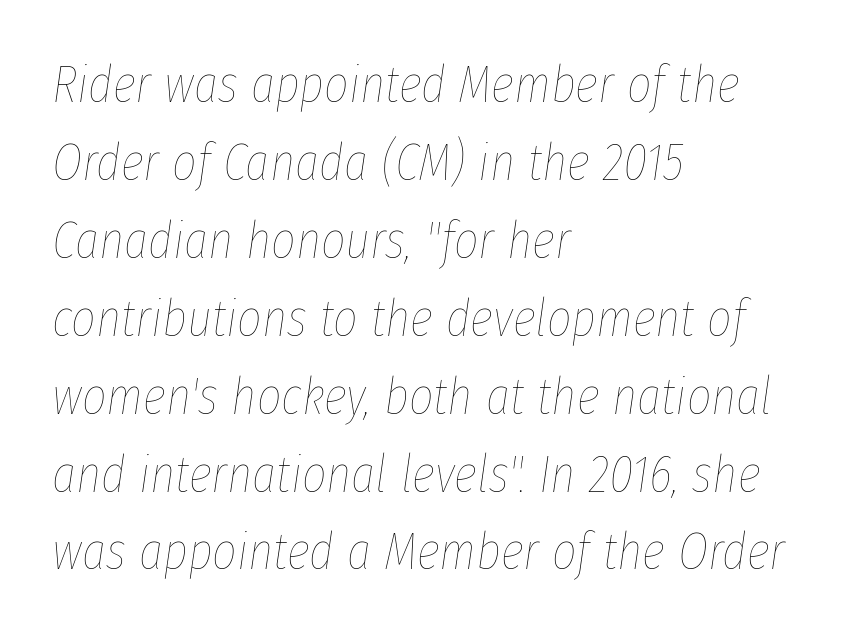
{"italic": "yes", "lean": "right", "slant_degrees": 8, "bold": "no", "weight": "thin", "width": "condensed", "stroke_contrast": "low", "x_height": "medium", "monospaced": "no", "underline": "no", "align": "left", "line_spacing": "normal", "line_spacing_ratio": 1.47, "letter_spacing": "normal", "letter_spacing_em": 0.0, "glyph_px": 53}
